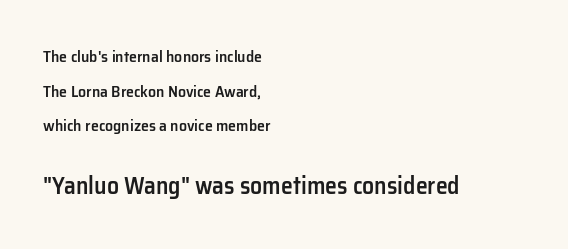
The image shows 24 px text type, upright; set left-aligned, loose line spacing (2.17x), normal letter spacing, not underlined; the second (bottom) block is 1.5x larger.
